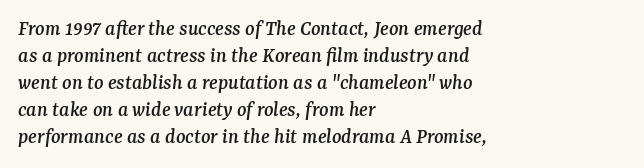
{"italic": "yes", "lean": "right", "slant_degrees": 7, "underline": "no", "align": "left", "line_spacing_ratio": 1.23, "letter_spacing": "normal", "letter_spacing_em": 0.0, "glyph_px": 22}
